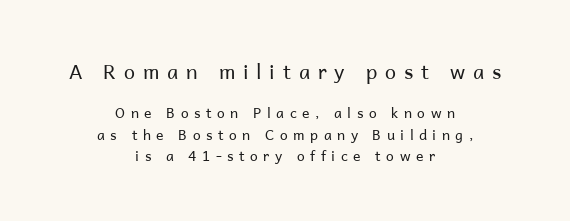
Evenly set lines give the paragraph a standard silhouette. These lines have a slow, spaced-out rhythm from letter to letter. Block one is the big one; block two sits smaller underneath. Any mark beneath the type? The region is blank.
